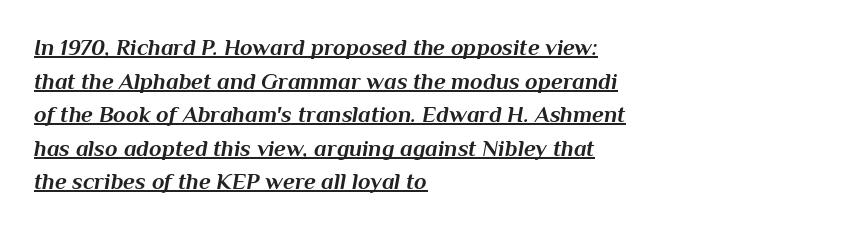
The image shows 23 px bold type, italic (leaning right); set left-aligned, normal line spacing (1.46x), normal letter spacing, underlined.
